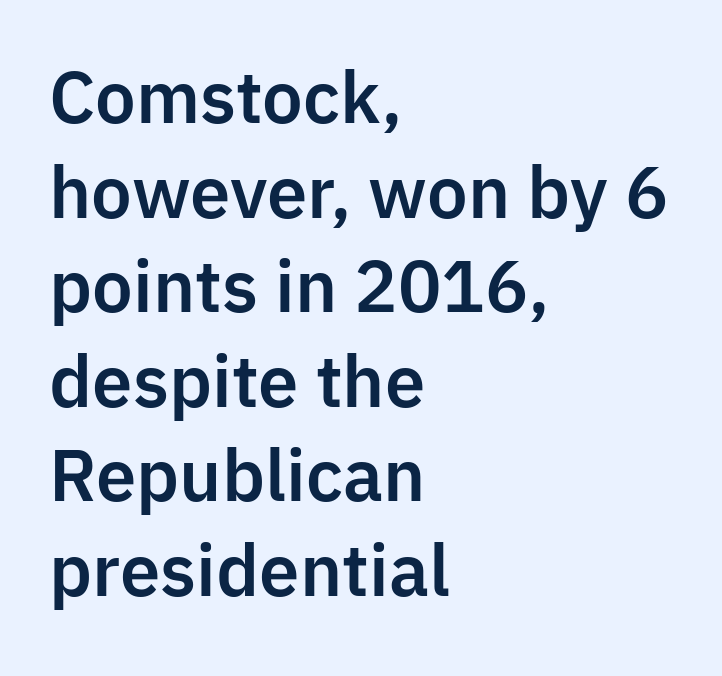
{"serif": "no", "italic": "no", "width": "normal", "stroke_contrast": "low", "x_height": "medium", "monospaced": "no", "underline": "no", "align": "left", "line_spacing": "normal", "line_spacing_ratio": 1.37, "letter_spacing": "normal", "letter_spacing_em": 0.0, "glyph_px": 69}
